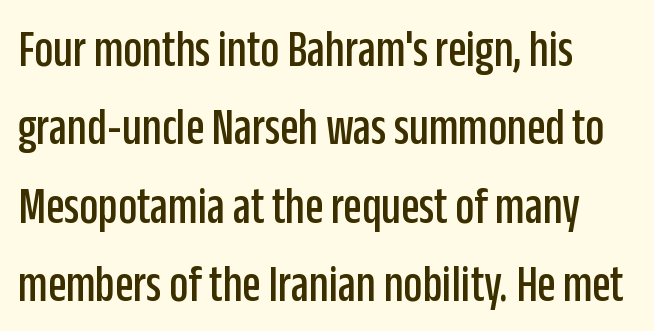
{"serif": "no", "italic": "no", "width": "condensed", "stroke_contrast": "low", "x_height": "large", "monospaced": "no", "underline": "no", "align": "left", "line_spacing": "normal", "line_spacing_ratio": 1.48, "letter_spacing": "normal", "letter_spacing_em": 0.0, "glyph_px": 53}
